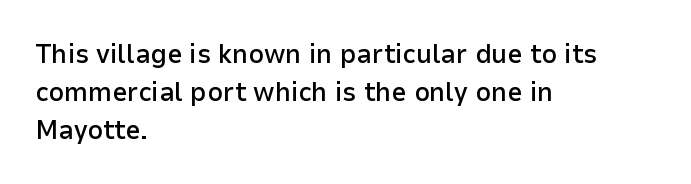
Short note: letters normally spaced. In terms of weight, the rendering is demibold, just under bold. Students, observe: this is what conventionally led text looks like. The typography opts for an upright posture over an oblique one. Each line starts at the same left margin while the right side varies. Check the space under the baseline: it is left empty.
